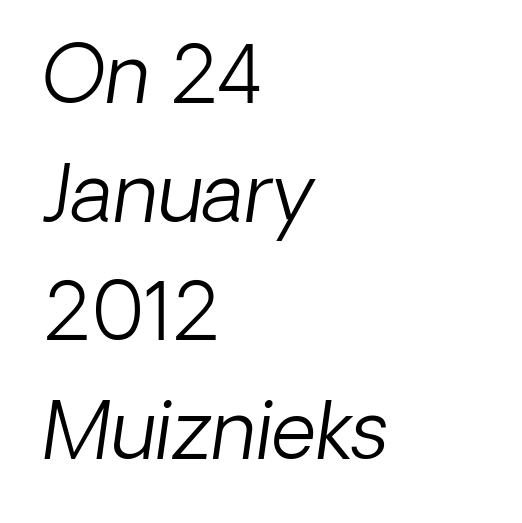
The image shows 78 px light type, italic (leaning right); set left-aligned, normal line spacing (1.52x), normal letter spacing, not underlined; low stroke contrast and a medium x-height.
